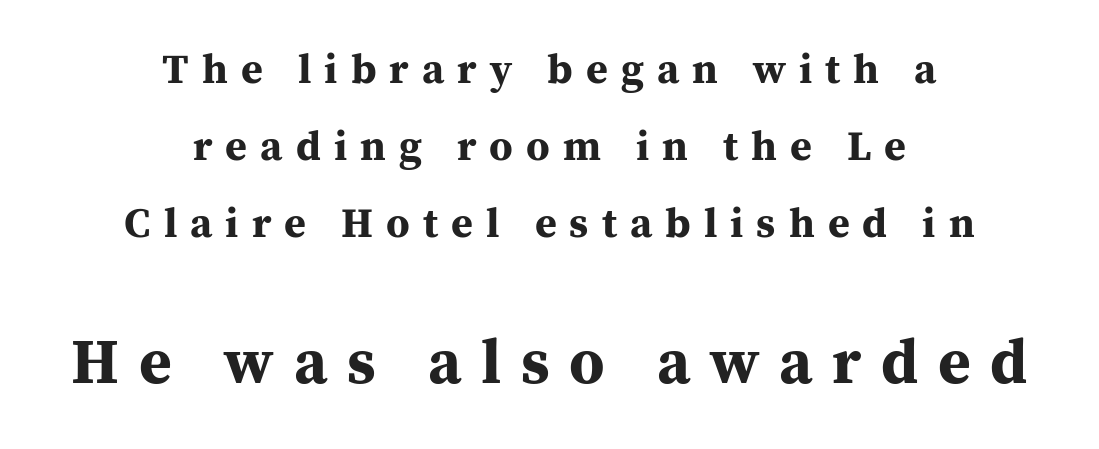
{"serif": "yes", "italic": "no", "bold": "yes", "weight": "bold", "width": "normal", "stroke_contrast": "medium", "x_height": "medium", "monospaced": "no", "underline": "no", "align": "center", "line_spacing_ratio": 1.83, "letter_spacing": "wide", "letter_spacing_em": 0.31, "larger_block": "second", "size_ratio": 1.5, "glyph_px": 63}
